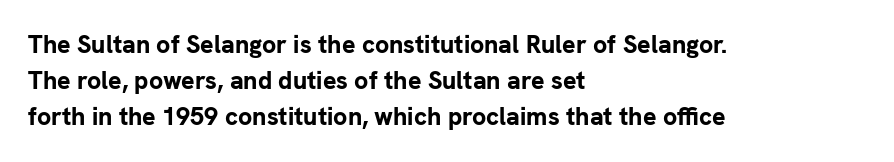
Q: Is the text bold? A: Yes.
Q: Is the text italic (slanted)? A: No, it is upright.
Q: Is the text underlined? A: No.
Q: How is the paragraph aligned? A: Left-aligned.
Q: Is the spacing between letters normal or unusually wide? A: Normal.
Q: Is the spacing between lines tight, normal or loose? A: Normal.
